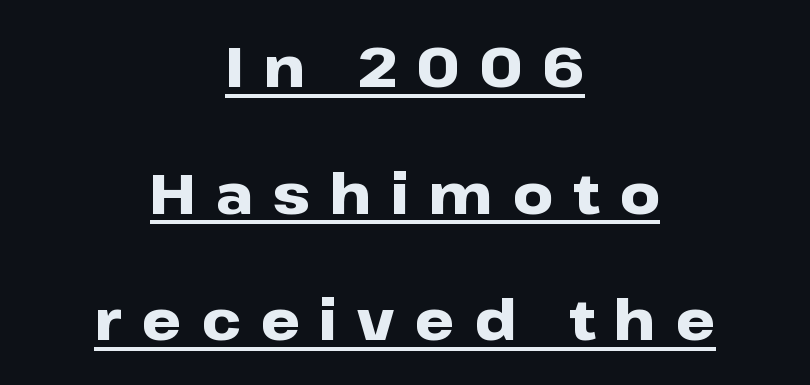
Interline gaps are noticeably wide in this sample. Compared with typical body copy, the letter spacing here is much looser. In terms of letterform style, serifs are entirely absent. The rag falls on both sides of this text block equally.
